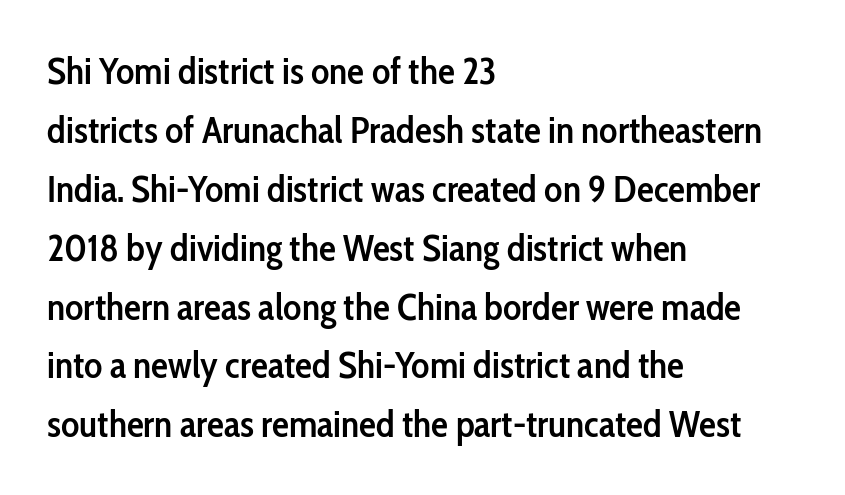
The image shows 38 px semibold, condensed sans-serif type, upright; set left-aligned, normal line spacing (1.55x), normal letter spacing, not underlined; low stroke contrast and a medium x-height.
